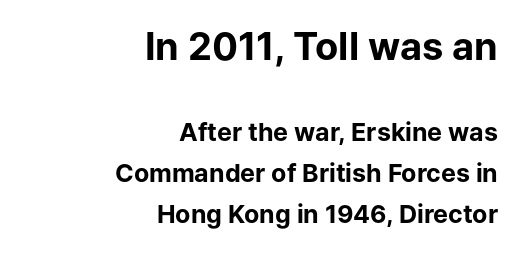
Q: Is the text bold? A: Yes.
Q: Is the text italic (slanted)? A: No, it is upright.
Q: Is the typeface a serif or a sans-serif typeface? A: Sans-serif.
Q: Is the text underlined? A: No.
Q: How is the paragraph aligned? A: Right-aligned.
Q: Is the spacing between letters normal or unusually wide? A: Normal.
Q: Is the spacing between lines tight, normal or loose? A: Normal.
Q: Which block of text is set in a larger size, the first (top) or the second (bottom)? A: The first (top) one.
Q: Width (condensed, normal, or wide)? A: Normal.
Q: Stroke contrast? A: Low.
Q: x-height? A: Medium.
Q: Monospaced? A: No.
